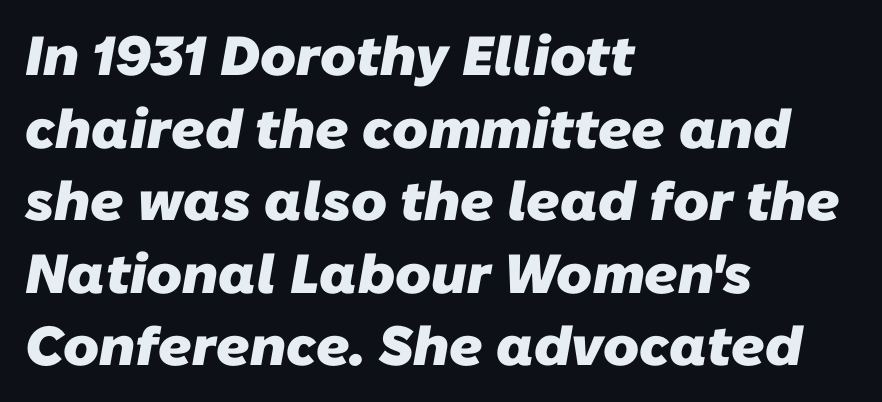
Q: Is the text bold? A: Yes.
Q: Is the typeface a serif or a sans-serif typeface? A: Sans-serif.
Q: Is the text underlined? A: No.
Q: How is the paragraph aligned? A: Left-aligned.
Q: Is the spacing between letters normal or unusually wide? A: Normal.
Q: Is the spacing between lines tight, normal or loose? A: Normal.
Q: Width (condensed, normal, or wide)? A: Normal.
Q: Stroke contrast? A: Low.
Q: x-height? A: Medium.
Q: Monospaced? A: No.
